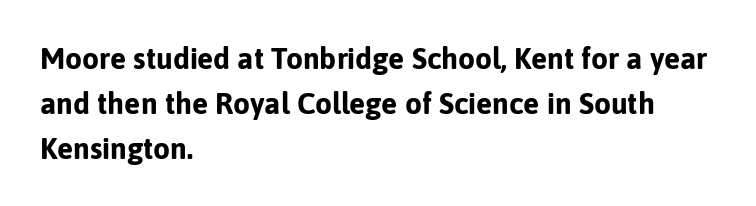
Q: Is the text bold? A: Yes.
Q: Is the text italic (slanted)? A: No, it is upright.
Q: Is the typeface a serif or a sans-serif typeface? A: Sans-serif.
Q: Is the text underlined? A: No.
Q: How is the paragraph aligned? A: Left-aligned.
Q: Is the spacing between letters normal or unusually wide? A: Normal.
Q: Is the spacing between lines tight, normal or loose? A: Normal.
Q: Width (condensed, normal, or wide)? A: Normal.
Q: Stroke contrast? A: Low.
Q: x-height? A: Medium.
Q: Monospaced? A: No.
